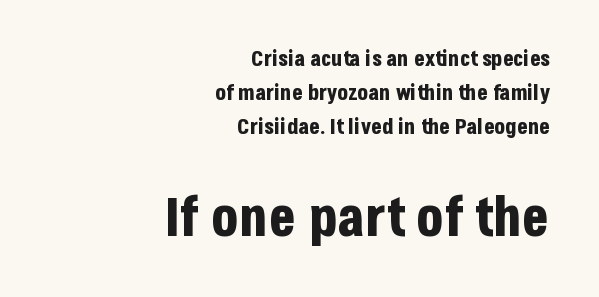
Q: Is the text bold? A: Yes.
Q: Is the text italic (slanted)? A: No, it is upright.
Q: Is the typeface a serif or a sans-serif typeface? A: Sans-serif.
Q: Is the text underlined? A: No.
Q: How is the paragraph aligned? A: Right-aligned.
Q: Is the spacing between letters normal or unusually wide? A: Normal.
Q: Is the spacing between lines tight, normal or loose? A: Normal.
Q: Which block of text is set in a larger size, the first (top) or the second (bottom)? A: The second (bottom) one.
Q: Width (condensed, normal, or wide)? A: Condensed.
Q: Stroke contrast? A: Low.
Q: x-height? A: Large.
Q: Monospaced? A: No.
